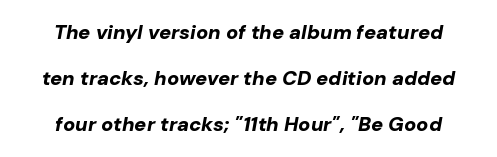
The image shows 20 px bold type, italic (leaning right); set centered, loose line spacing (2.29x), normal letter spacing, not underlined.
